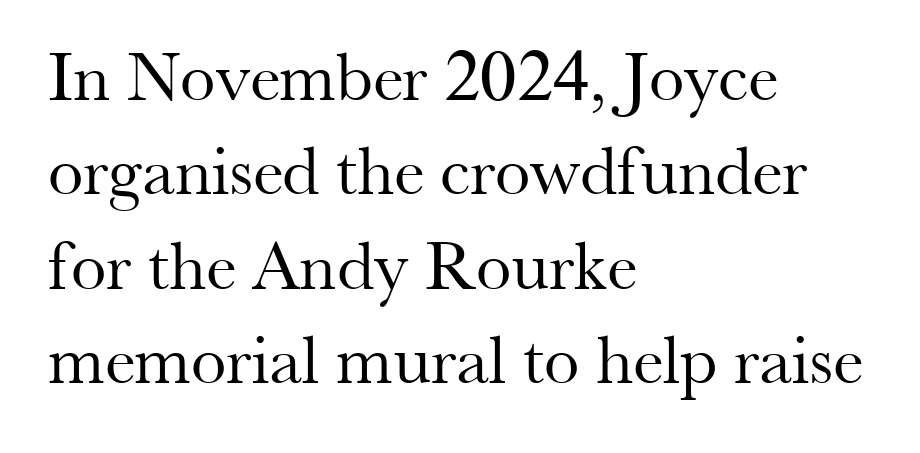
The image shows 71 px regular-weight serif type, upright; set left-aligned, normal line spacing (1.33x), normal letter spacing, not underlined; medium stroke contrast and a small x-height.
